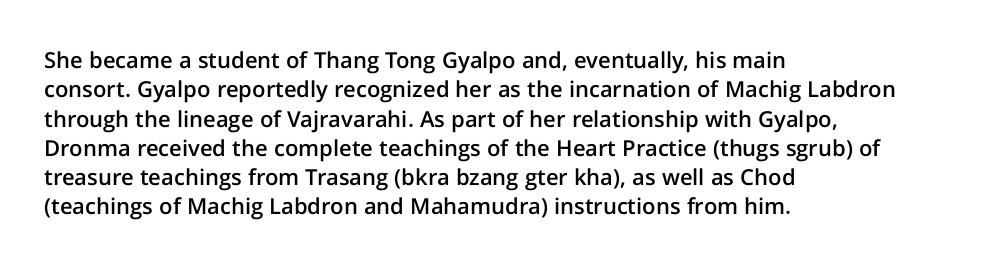
Q: Is the text bold? A: Semi-bold.
Q: Is the text italic (slanted)? A: No, it is upright.
Q: Is the text underlined? A: No.
Q: How is the paragraph aligned? A: Left-aligned.
Q: Is the spacing between letters normal or unusually wide? A: Normal.
Q: Is the spacing between lines tight, normal or loose? A: Normal.
